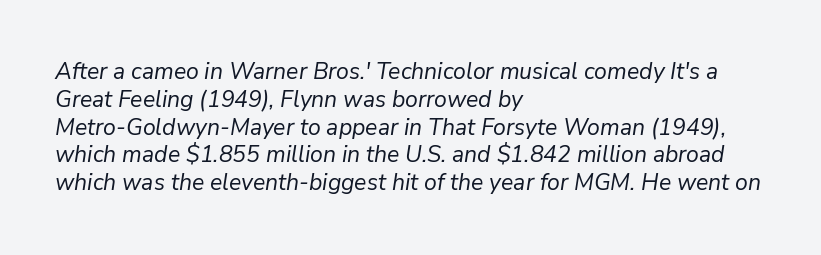
Only glyphs here, with clear space below each row. Line beginnings align vertically; line endings do not. Stroke mass is kept to a normal reading level or below. Characters follow at the spacing the type designer built in. The letters are slanted; this is an italic face.
